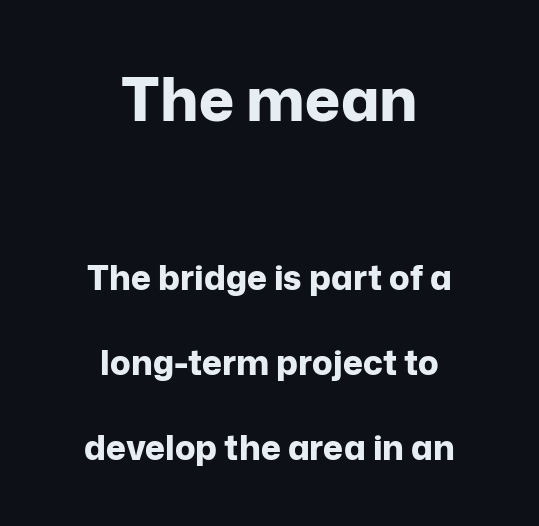
The earlier block is typeset at a bigger size than the later block. Nope, not italic — everything's standing straight. In terms of letterform style, serifs are entirely absent. Strong, thick strokes mark this as bold type. Each word holds together tightly as a unit, with standard inter-letter gaps. Do the characters align in a grid? No, the font is proportional.
